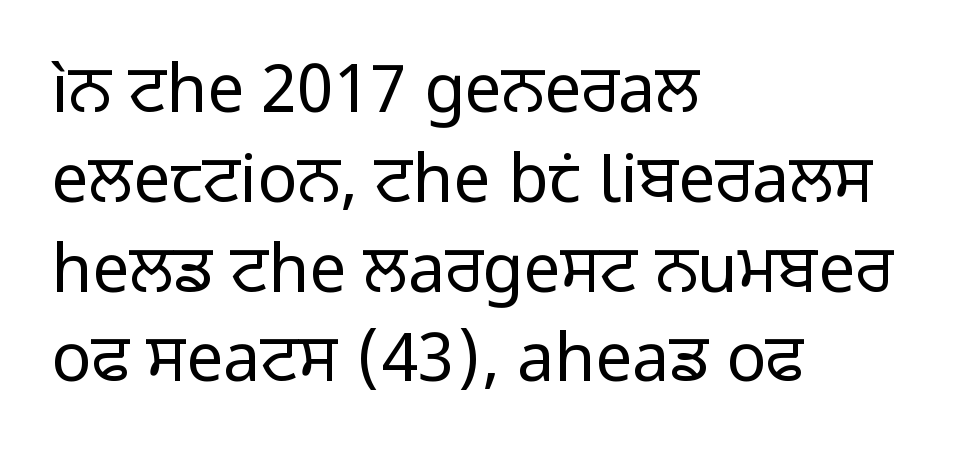
{"serif": "no", "italic": "no", "bold": "no", "weight": "regular", "width": "normal", "stroke_contrast": "low", "x_height": "medium", "monospaced": "no", "underline": "no", "align": "left", "line_spacing": "normal", "line_spacing_ratio": 1.36, "letter_spacing": "normal", "letter_spacing_em": 0.0, "glyph_px": 66}
